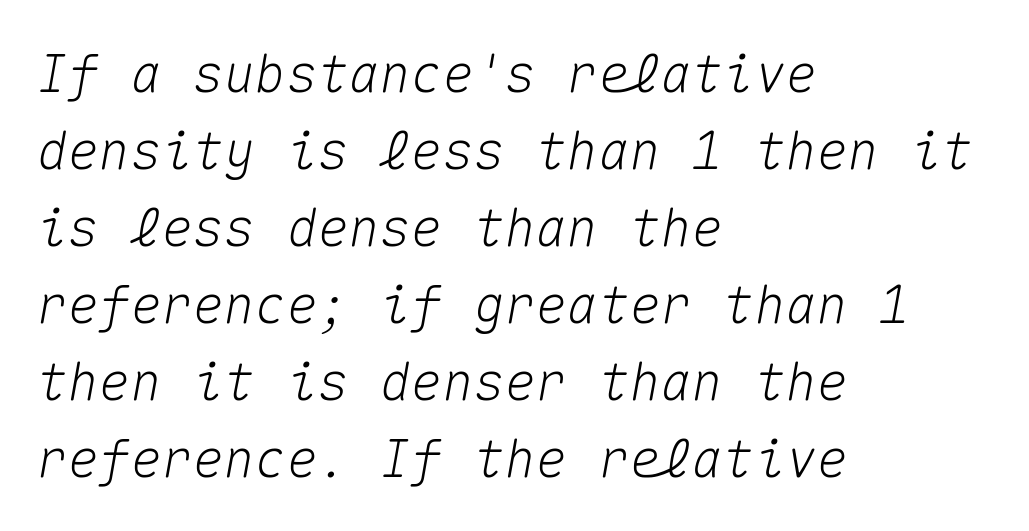
The foot of each line stays bare and open. The rendering applies a slant to the glyphs. You could count columns in this text — the font is strictly monospaced. Reading down the column, the eye jumps a familiar distance to each next line.
